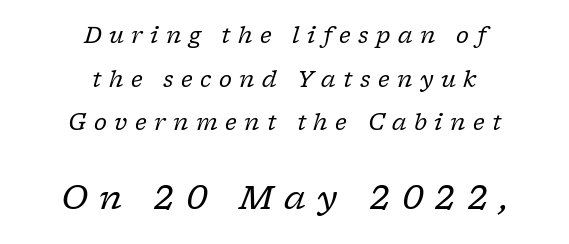
The image shows 33 px regular-weight serif type, italic (leaning right); set centered, loose line spacing (1.98x), unusually wide letter spacing (+0.34 em), not underlined; the second (bottom) block is 1.5x larger; low stroke contrast and a medium x-height.
